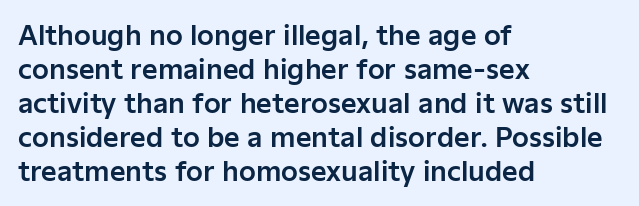
Q: Is the text italic (slanted)? A: No, it is upright.
Q: Is the text underlined? A: No.
Q: How is the paragraph aligned? A: Left-aligned.
Q: Is the spacing between letters normal or unusually wide? A: Normal.
Q: Is the spacing between lines tight, normal or loose? A: Normal.
